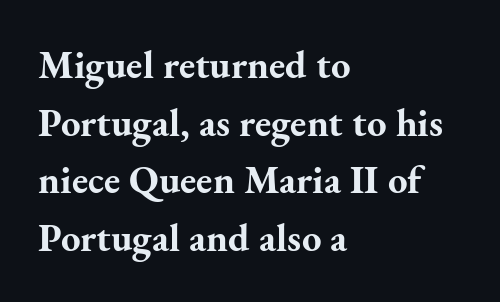
{"serif": "yes", "italic": "no", "bold": "yes", "weight": "bold", "width": "normal", "stroke_contrast": "medium", "x_height": "small", "monospaced": "no", "underline": "no", "align": "left", "line_spacing": "normal", "line_spacing_ratio": 1.48, "letter_spacing": "normal", "letter_spacing_em": 0.0, "glyph_px": 39}
